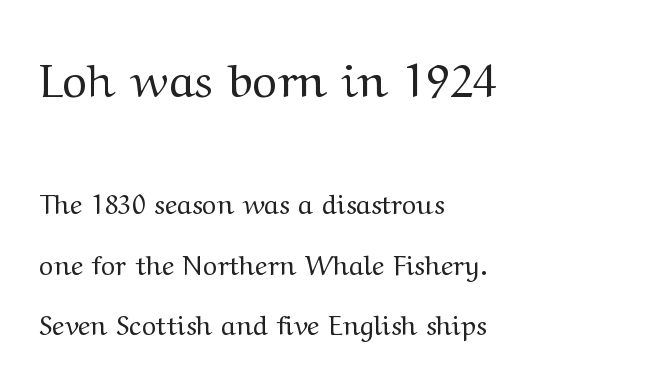
{"serif": "yes", "italic": "no", "bold": "no", "weight": "regular", "width": "wide", "stroke_contrast": "medium", "x_height": "medium", "monospaced": "no", "underline": "no", "align": "left", "line_spacing": "loose", "line_spacing_ratio": 2.23, "letter_spacing": "normal", "letter_spacing_em": 0.0, "larger_block": "first", "size_ratio": 1.74, "glyph_px": 47}
